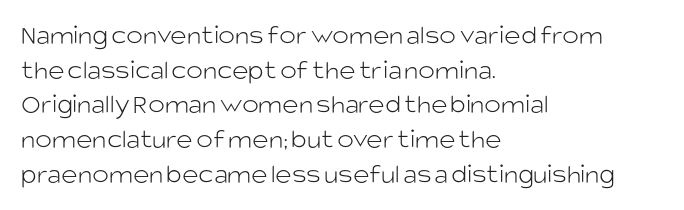
{"serif": "no", "italic": "no", "bold": "no", "weight": "light", "width": "normal", "stroke_contrast": "low", "x_height": "large", "monospaced": "no", "underline": "no", "align": "left", "line_spacing_ratio": 1.24, "letter_spacing": "normal", "letter_spacing_em": 0.0, "glyph_px": 28}
